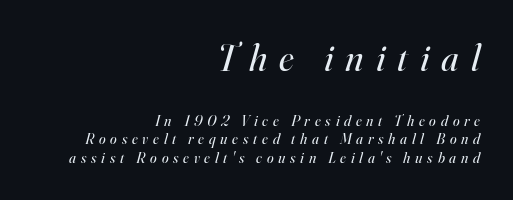
Stroke mass is kept to a normal reading level or below. The passage shown is typed in a proportional face where columns would drift. Descenders hang freely into open space. The face used here is rendered with a markedly widened letterfit.
